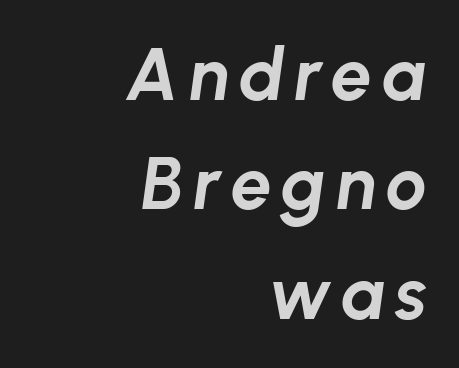
What's the leading like? Ordinary, nothing unusual. Look at the stroke-to-counter ratio: heavy, a bold. Proportional: the letters do not fall into vertical columns. The ragged edge is on the left, which tells us the setting is flush right. Clear beneath every line of the passage. The specimen reads as italic at a glance.
